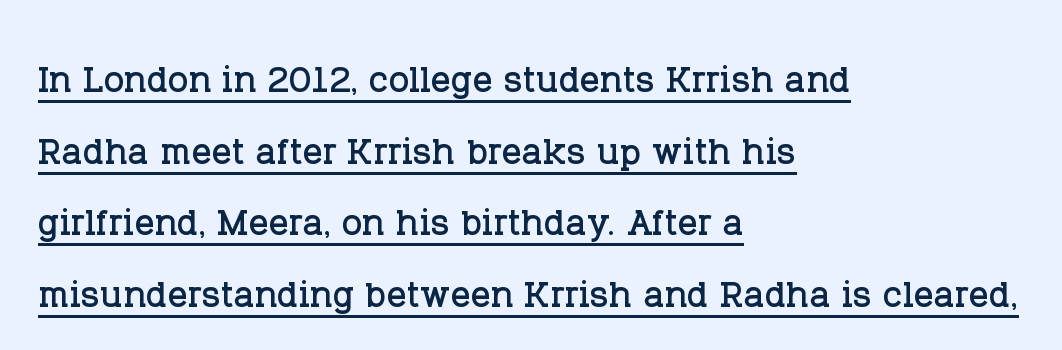
{"serif": "yes", "italic": "no", "width": "normal", "stroke_contrast": "low", "x_height": "large", "monospaced": "no", "underline": "yes", "align": "left", "line_spacing": "normal", "line_spacing_ratio": 1.46, "letter_spacing": "normal", "letter_spacing_em": 0.0, "glyph_px": 49}
